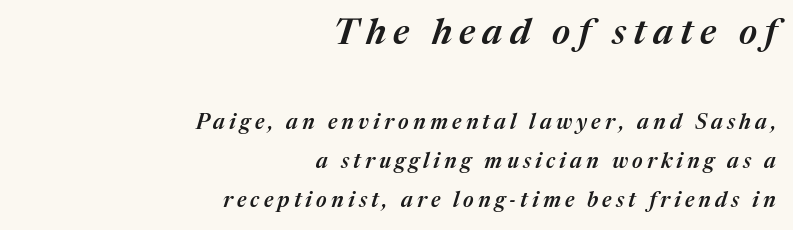
Proportional: the letters do not fall into vertical columns. The letters are semibold — heavier than regular but short of a full bold. These lines were composed using italics. Students, note that the glyphs here are deliberately spaced far apart. Caption: upper text group enlarged, lower text group reduced. Every row of glyphs terminates at an identical x-position on the right.
